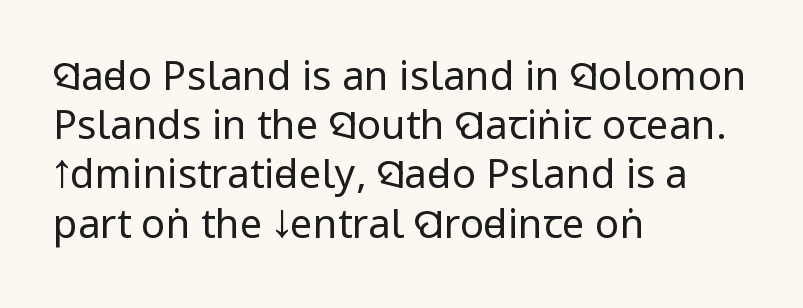
{"serif": "no", "italic": "no", "bold": "no", "weight": "regular", "width": "condensed", "stroke_contrast": "low", "x_height": "large", "monospaced": "no", "underline": "no", "align": "left", "line_spacing_ratio": 1.23, "letter_spacing": "normal", "letter_spacing_em": 0.0, "glyph_px": 40}
